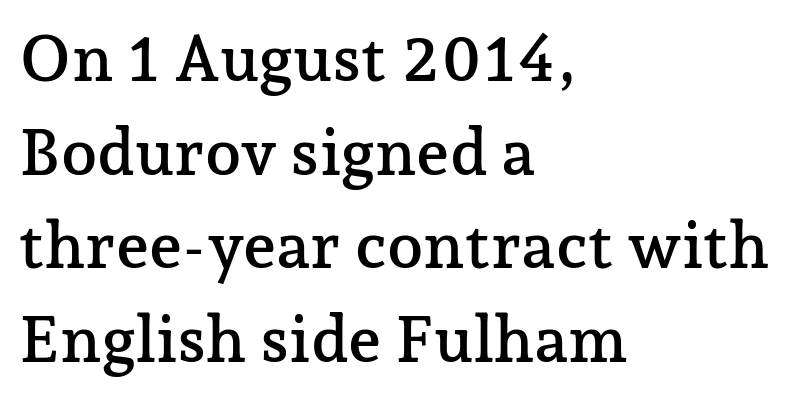
{"serif": "yes", "italic": "no", "width": "normal", "stroke_contrast": "low", "x_height": "medium", "monospaced": "no", "underline": "no", "align": "left", "line_spacing": "normal", "line_spacing_ratio": 1.44, "letter_spacing": "normal", "letter_spacing_em": 0.0, "glyph_px": 65}
